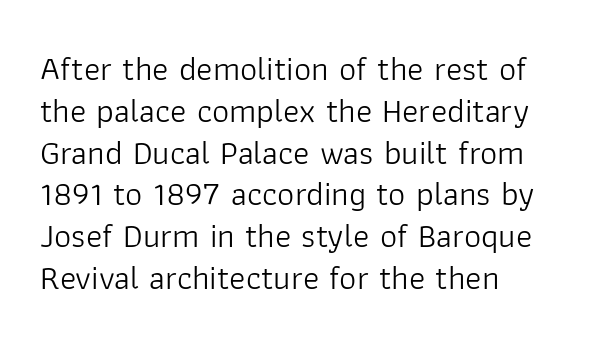
The image shows 34 px light sans-serif type, upright; set left-aligned, line spacing 1.23x, normal letter spacing, not underlined; low stroke contrast and a medium x-height.
